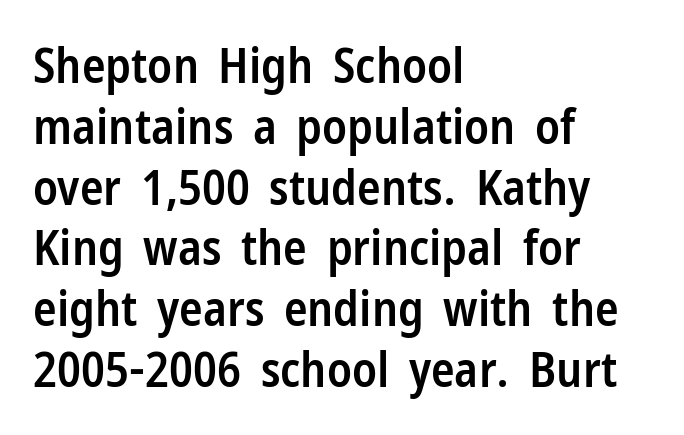
The image shows 49 px semibold, condensed sans-serif type, upright; set left-aligned, line spacing 1.24x, normal letter spacing, not underlined; low stroke contrast and a medium x-height.
